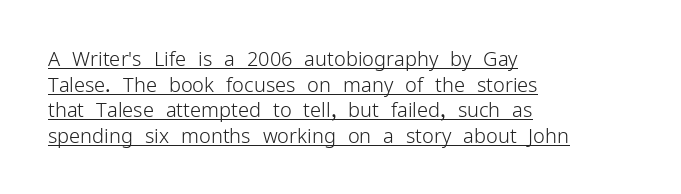
The rows are spaced the way most documents space them. The specimen includes a rule beneath the text block's lines. Heft: none added — not bold. A typesetter would call this zero additional tracking. Line beginnings align vertically; line endings do not.
